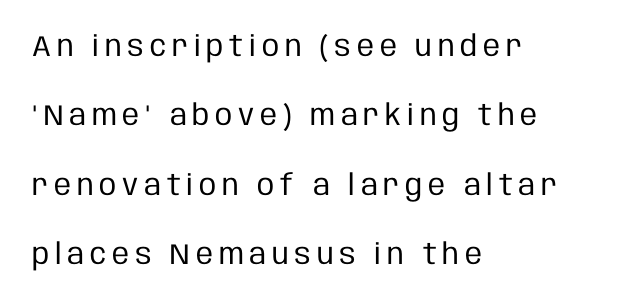
Serifs: no, the terminals of the letterforms are clean. This is the regular roman posture of the typeface. These lines are rendered in a variable-pitch font. Only glyphs here, with clear space below each row.
